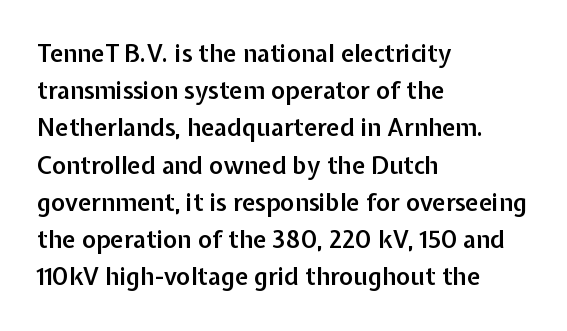
Q: Is the text bold? A: Semi-bold.
Q: Is the text italic (slanted)? A: No, it is upright.
Q: Is the text underlined? A: No.
Q: How is the paragraph aligned? A: Left-aligned.
Q: Is the spacing between letters normal or unusually wide? A: Normal.
Q: Is the spacing between lines tight, normal or loose? A: Normal.
